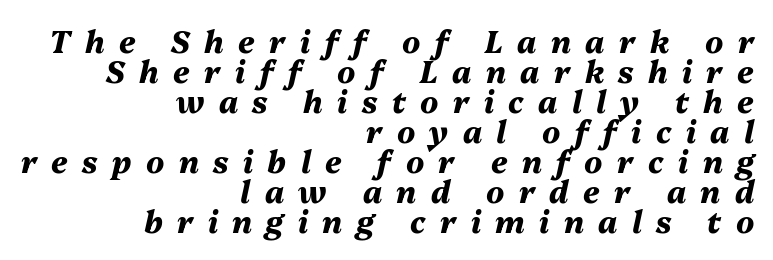
{"italic": "yes", "lean": "right", "slant_degrees": 13, "bold": "yes", "weight": "heavy", "width": "normal", "stroke_contrast": "medium", "x_height": "medium", "monospaced": "no", "underline": "no", "align": "right", "line_spacing": "tight", "line_spacing_ratio": 1.0, "letter_spacing": "wide", "letter_spacing_em": 0.48, "glyph_px": 30}
